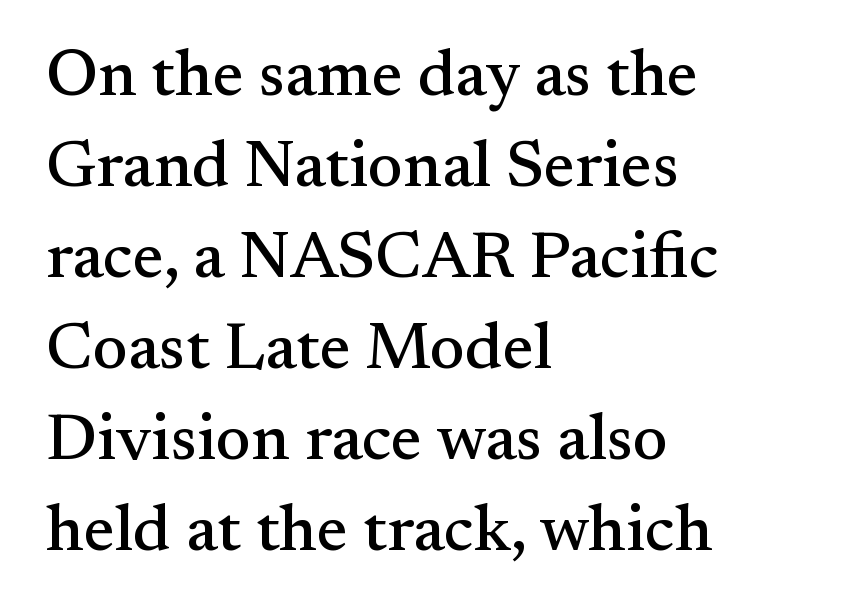
The image shows 66 px serif type, upright; set left-aligned, normal line spacing (1.38x), normal letter spacing, not underlined; medium stroke contrast and a small x-height.
